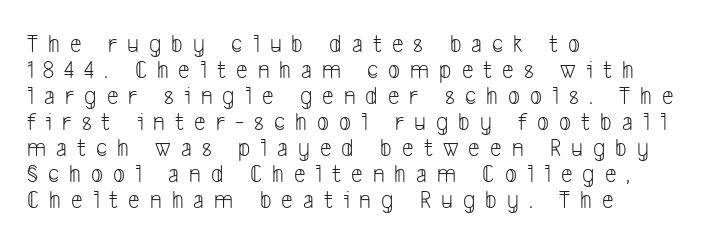
{"bold": "no", "underline": "no", "align": "left", "line_spacing": "tight", "line_spacing_ratio": 1.0, "letter_spacing": "wide", "letter_spacing_em": 0.39, "glyph_px": 26}
